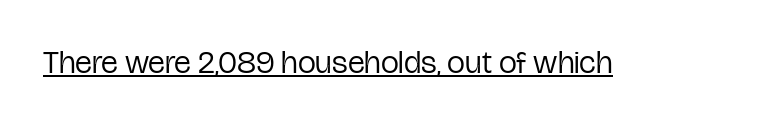
Stem width sits at or under what a default text font uses. Nothing sits at the stroke ends, so this counts as sans-serif. What stands out about the letter spacing? Nothing — it is the standard amount. Ordinary non-slanted type is in use. The rendering uses natural spacing where letterforms have individual widths.
